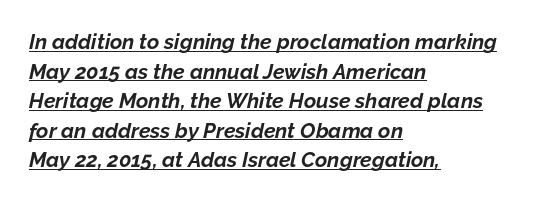
{"italic": "yes", "lean": "right", "slant_degrees": 12, "bold": "yes", "underline": "yes", "align": "left", "line_spacing": "normal", "line_spacing_ratio": 1.41, "letter_spacing": "normal", "letter_spacing_em": 0.0, "glyph_px": 21}
